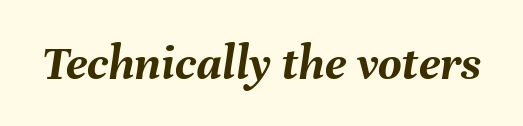
The image shows 51 px semibold type, italic (leaning right); set normal letter spacing, not underlined; medium stroke contrast and a medium x-height.
